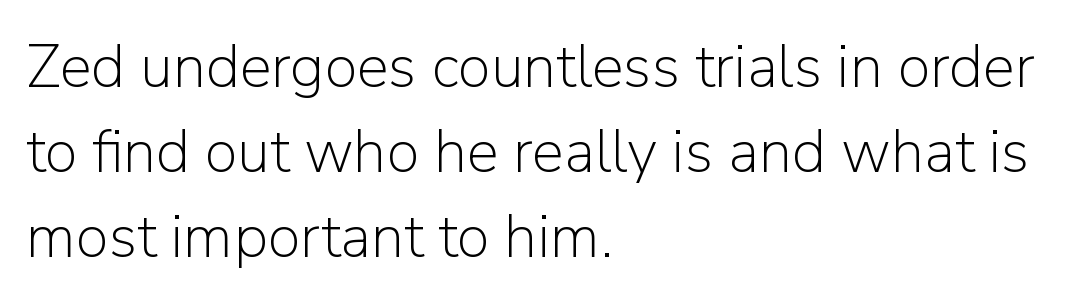
{"serif": "no", "italic": "no", "bold": "no", "weight": "light", "width": "normal", "stroke_contrast": "low", "x_height": "medium", "monospaced": "no", "underline": "no", "align": "left", "line_spacing": "normal", "line_spacing_ratio": 1.42, "letter_spacing": "normal", "letter_spacing_em": 0.0, "glyph_px": 60}
